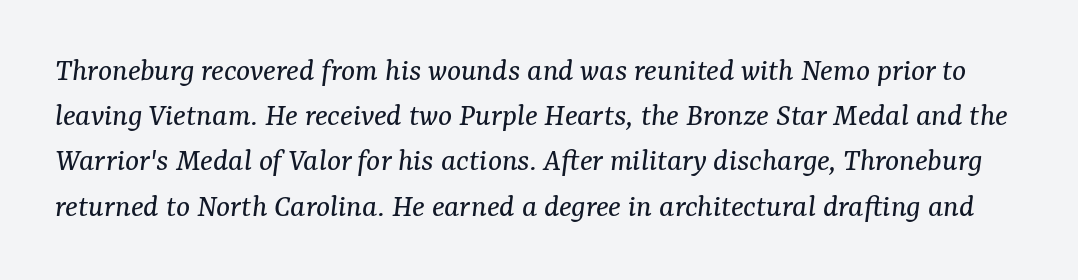
The weight tops out at a normal text grade. Looks like regular typesetting: each glyph gets only the width it needs. Interline gaps are of average width in this sample. Short note: letters normally spaced. Slanted lettering throughout.
